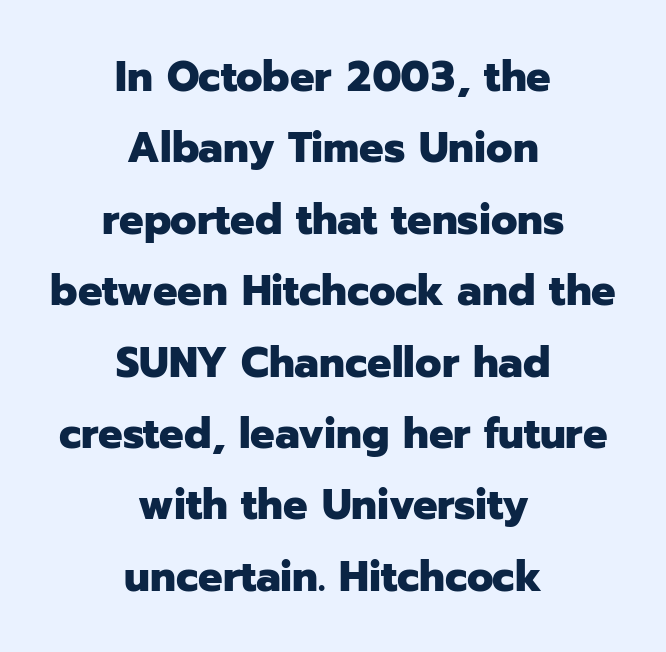
The image shows 43 px heavy sans-serif type, upright; set centered, normal line spacing (1.66x), normal letter spacing, not underlined; low stroke contrast and a medium x-height.
